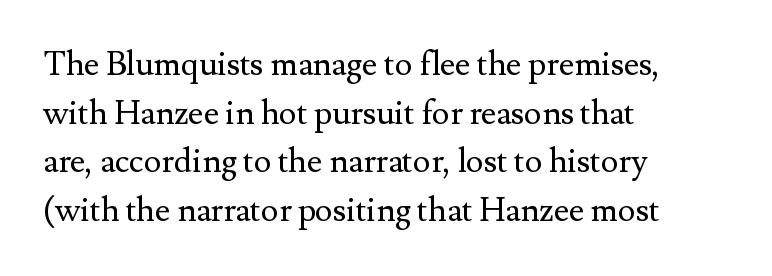
{"serif": "yes", "italic": "no", "bold": "no", "weight": "regular", "width": "normal", "stroke_contrast": "medium", "x_height": "small", "monospaced": "no", "underline": "no", "align": "left", "line_spacing": "normal", "line_spacing_ratio": 1.47, "letter_spacing": "normal", "letter_spacing_em": 0.0, "glyph_px": 33}
